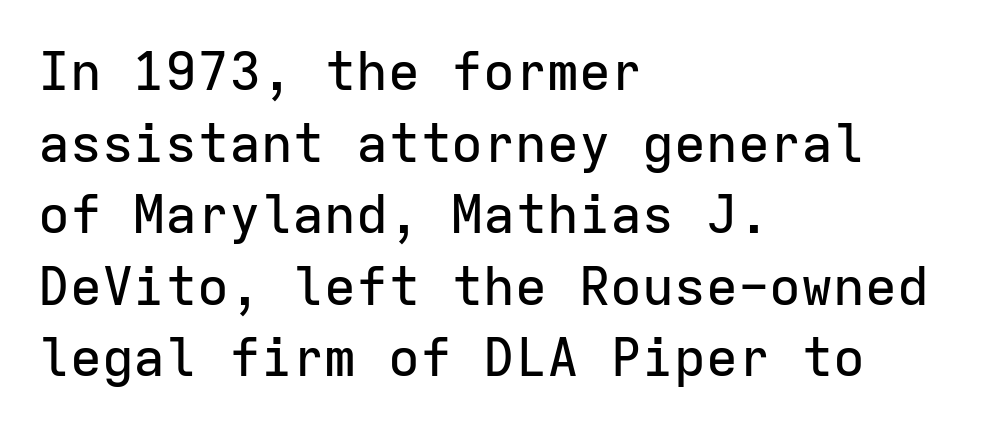
Honestly, the letter spacing is just normal — you wouldn't notice it. These lines are rendered in a fixed-pitch font. The gap between lines stays unmarked. Interline gaps are of average width in this sample. The axis of the letterforms is exactly vertical.
